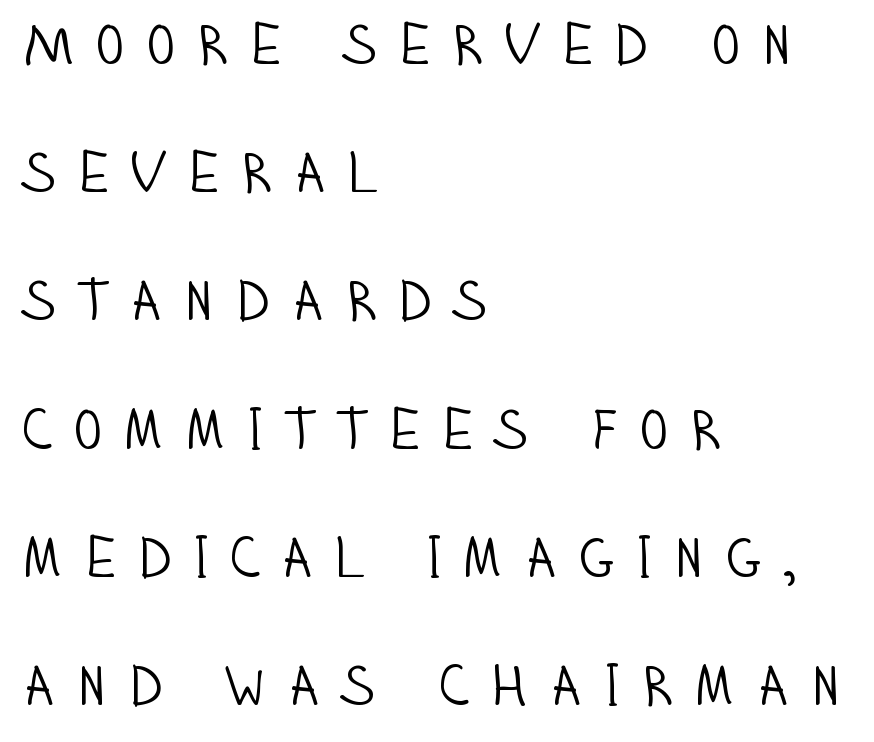
The gaps between neighbouring characters are conspicuously large. Casual observation: everything's shoved over to the left. Underline: absent. This sample has the flowing, uneven cadence of proportional lettering. Stems and bowls with no extra thickness — not bold.
